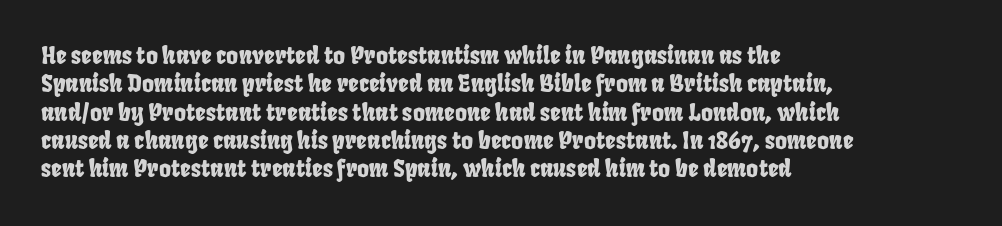
The image shows 23 px text type; set left-aligned, line spacing 1.23x, normal letter spacing, not underlined.
